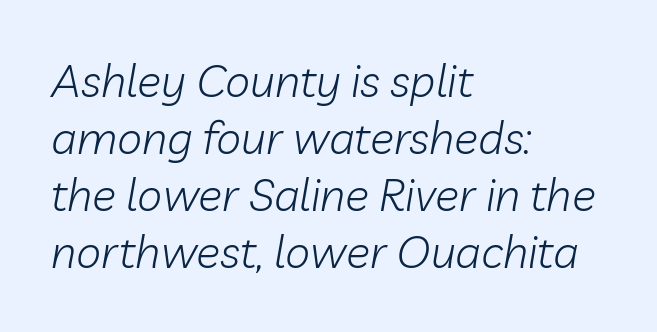
Summary of weight: not heavy and not bold. Look at the tracking — it's just the regular setting, nothing added. These lines are set flush left with a ragged right edge. Italic: yes, the glyphs are oblique.
